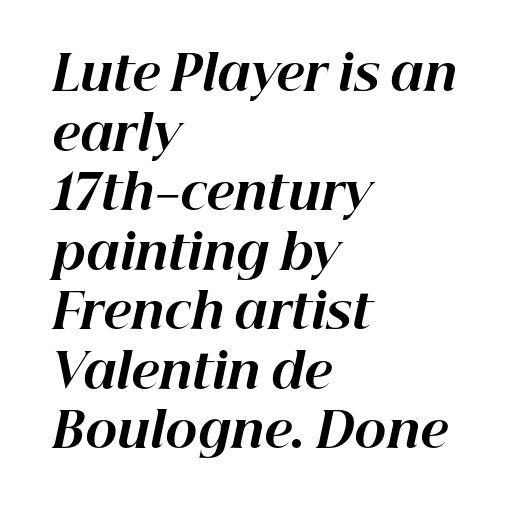
Q: Is the text bold? A: Yes.
Q: Is the text italic (slanted)? A: Yes, it leans right by about 12 degrees.
Q: Is the text underlined? A: No.
Q: How is the paragraph aligned? A: Left-aligned.
Q: Is the spacing between letters normal or unusually wide? A: Normal.
Q: Width (condensed, normal, or wide)? A: Normal.
Q: Stroke contrast? A: High.
Q: x-height? A: Medium.
Q: Monospaced? A: No.
